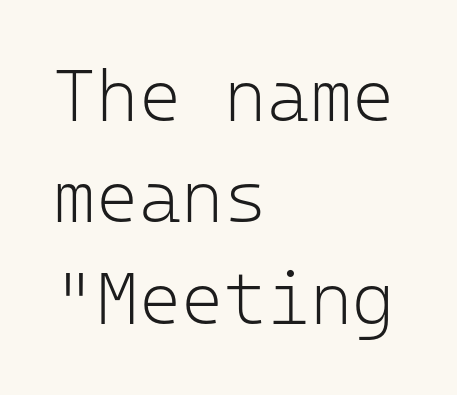
To sum up the face: it is a sans, with no serifs. This rendering features lettering with no underline. Nothing unusual about the tracking: characters are spaced as the font intends. If you drew a ruler down the left edge, every line would touch it.
